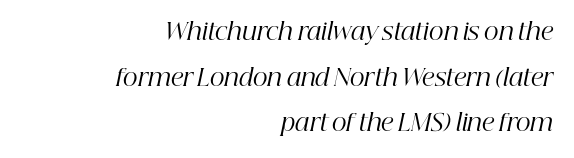
{"italic": "yes", "lean": "right", "slant_degrees": 12, "bold": "no", "underline": "no", "align": "right", "line_spacing": "loose", "line_spacing_ratio": 1.98, "letter_spacing": "normal", "letter_spacing_em": 0.0, "glyph_px": 23}
